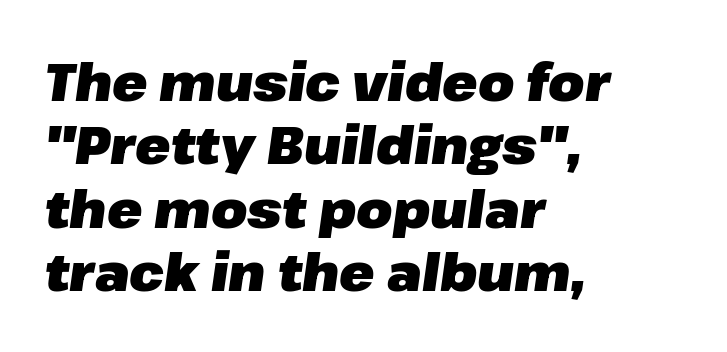
{"italic": "yes", "lean": "right", "slant_degrees": 8, "bold": "yes", "weight": "heavy", "width": "normal", "stroke_contrast": "low", "x_height": "medium", "monospaced": "no", "underline": "no", "align": "left", "line_spacing_ratio": 1.22, "letter_spacing": "normal", "letter_spacing_em": 0.0, "glyph_px": 52}
